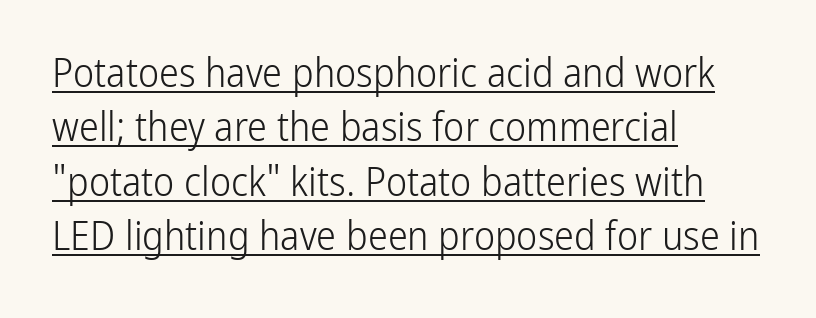
The image shows 40 px light, condensed sans-serif type, upright; set left-aligned, normal line spacing (1.36x), normal letter spacing, underlined; low stroke contrast and a medium x-height.
